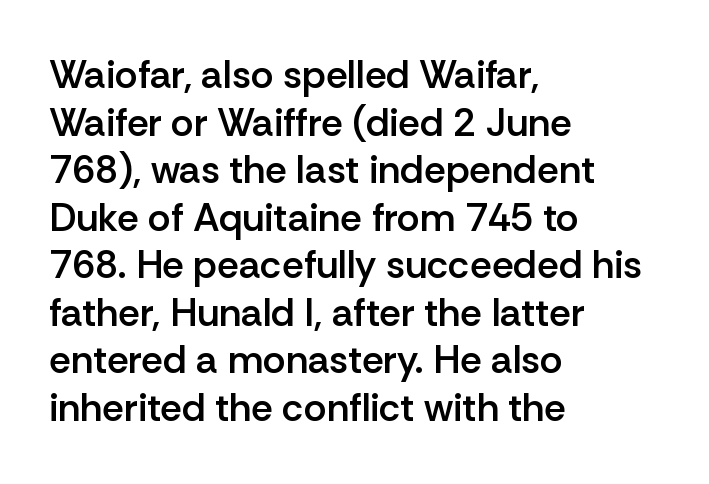
A somewhat darkened texture: the type is semibold rather than bold. The letters advance in unequal steps, a hallmark of proportional type. Notice how the passage keeps a crisp vertical edge on the left only. Students, note that the glyphs here touch the page at normal intervals. The font's upright variant was chosen for this text. Regarding serifs, this sample does without them.
